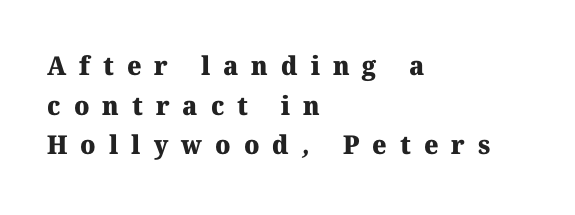
{"bold": "yes", "underline": "no", "align": "left", "line_spacing": "normal", "line_spacing_ratio": 1.52, "letter_spacing": "wide", "letter_spacing_em": 0.5, "glyph_px": 26}
